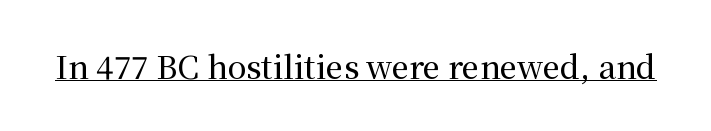
Q: Is the text italic (slanted)? A: No, it is upright.
Q: Is the typeface a serif or a sans-serif typeface? A: Serif.
Q: Is the text underlined? A: Yes.
Q: Is the spacing between letters normal or unusually wide? A: Normal.
Q: Width (condensed, normal, or wide)? A: Normal.
Q: Stroke contrast? A: Medium.
Q: x-height? A: Medium.
Q: Monospaced? A: No.
